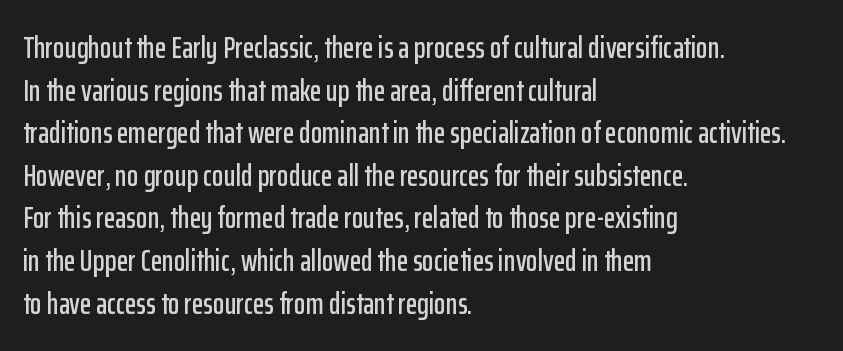
The image shows 30 px condensed sans-serif type, upright; set left-aligned, normal line spacing (1.42x), normal letter spacing, not underlined; low stroke contrast and a medium x-height.
